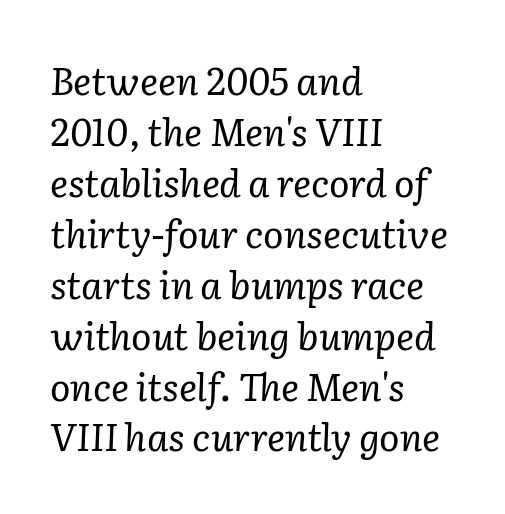
Check where the strokes stop: tiny serifs finish them off. The rows are spaced the way most documents space them. The letterforms sit shoulder to shoulder at normal distance. Would a proofreader flag this as italicized? Yes.
